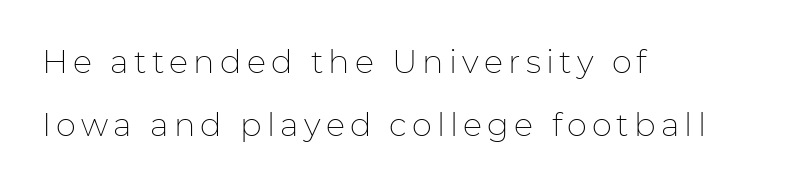
{"serif": "no", "italic": "no", "bold": "no", "weight": "thin", "width": "normal", "stroke_contrast": "low", "x_height": "medium", "monospaced": "no", "underline": "no", "align": "left", "line_spacing": "loose", "line_spacing_ratio": 1.96, "glyph_px": 32}
